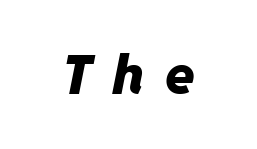
{"italic": "yes", "lean": "right", "slant_degrees": 11, "bold": "yes", "weight": "heavy", "width": "normal", "stroke_contrast": "low", "x_height": "medium", "monospaced": "no", "underline": "no", "align": "center", "letter_spacing": "wide", "letter_spacing_em": 0.38, "glyph_px": 54}
